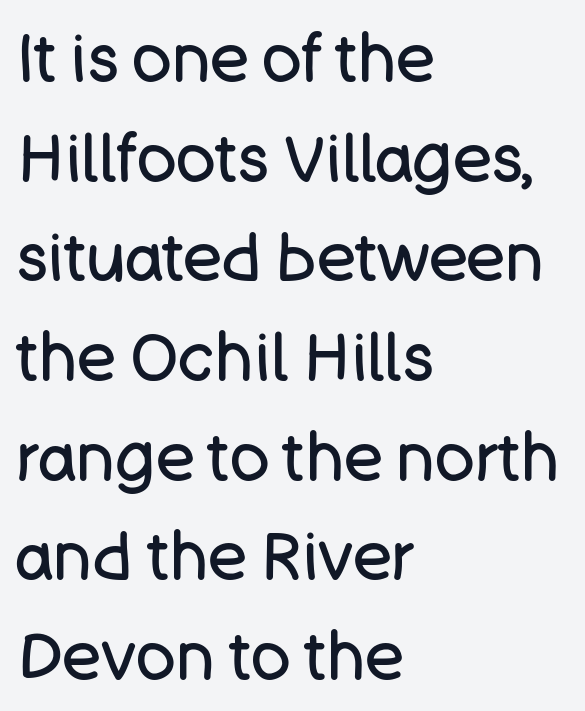
Varying glyph widths throughout — classic text-font behaviour. There is no visible air inserted between adjacent glyphs. The passage shown is typeset with a sans-serif family. In CSS terms this would be text-align: left.
